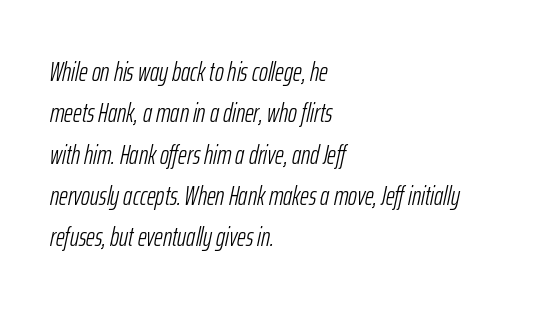
Q: Is the text bold? A: No.
Q: Is the text italic (slanted)? A: Yes, it leans right by about 12 degrees.
Q: Is the text underlined? A: No.
Q: How is the paragraph aligned? A: Left-aligned.
Q: Is the spacing between letters normal or unusually wide? A: Normal.
Q: Is the spacing between lines tight, normal or loose? A: Normal.
